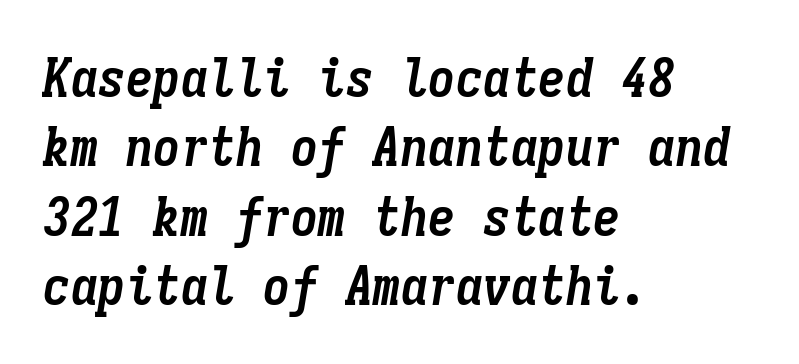
The block of text has a typical density, with ordinary space between rows. Quick note: underline off. Does the weight exceed regular? Yes, all the way to bold. Style check: oblique.
